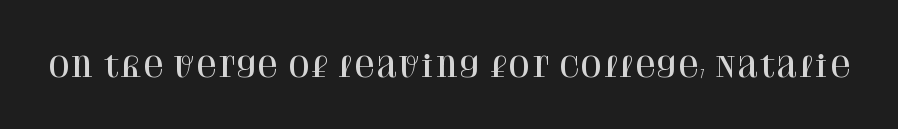
The image shows 28 px serif type, upright; set normal letter spacing, not underlined; high stroke contrast and a large x-height.
